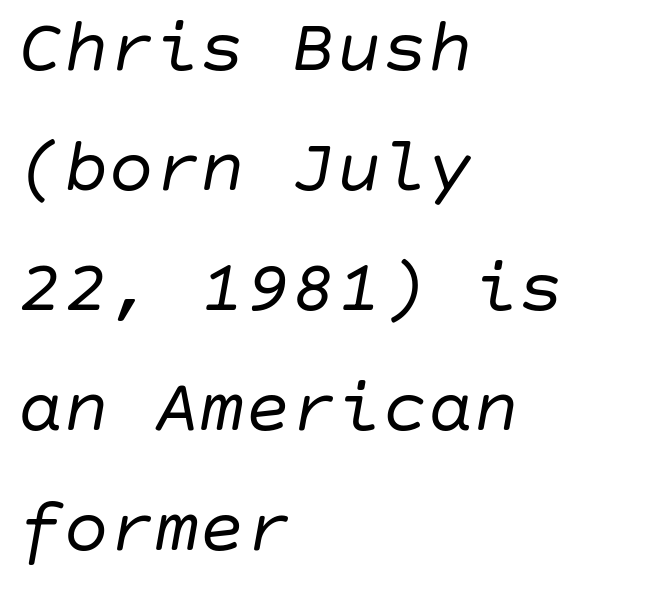
No extra tracking has been applied to these lines. Decoration check: the copy has no underline. Weight: not bold — regular or lighter. Each line starts at the same left margin while the right side varies. Yep, that's italic — everything's leaning.
